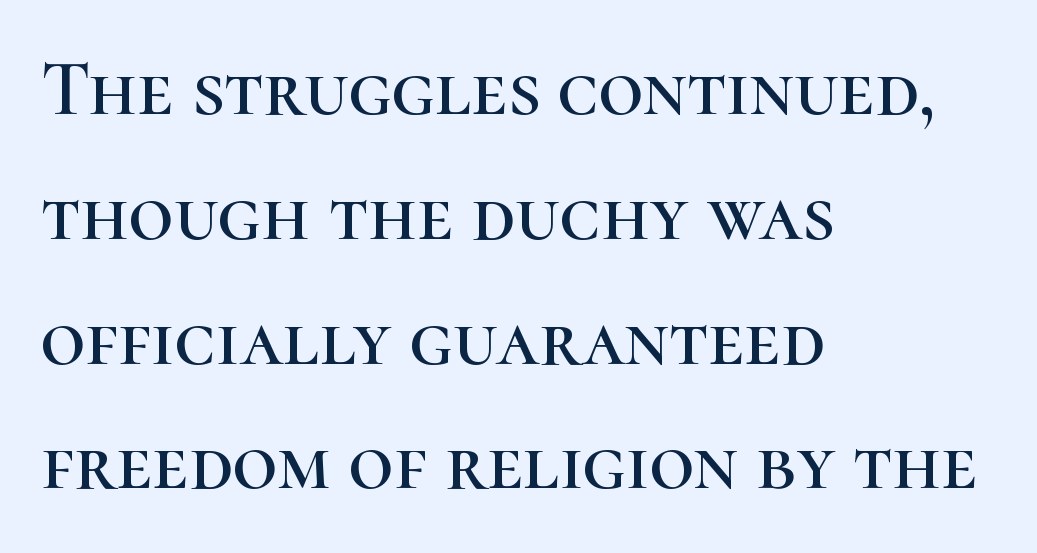
The image shows 78 px serif type, upright; set left-aligned, normal line spacing (1.6x), normal letter spacing, not underlined; high stroke contrast and a medium x-height.
